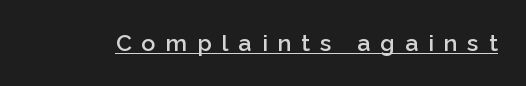
How heavy is the stroke? Medium-heavy — a semibold, shy of bold. The letters stand straight up with perfectly vertical stems. Does a line run under the words? Yes, clearly. The horizontal fit of the characters is loose and conspicuously gappy.
